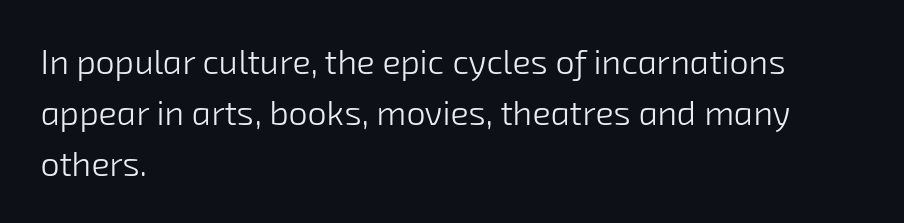
The image shows 34 px light sans-serif type; set left-aligned, normal line spacing (1.5x), normal letter spacing, not underlined; low stroke contrast and a medium x-height.
